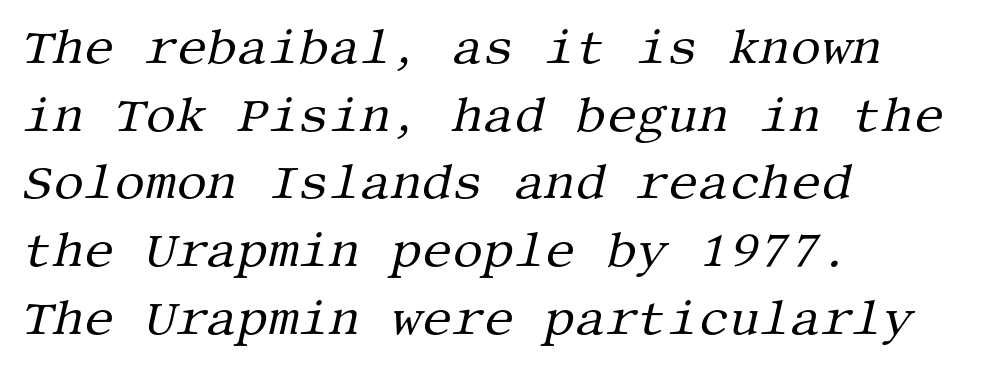
The image shows 48 px regular-weight serif type, italic (leaning right); set left-aligned, normal line spacing (1.41x), normal letter spacing, not underlined; medium stroke contrast and a large x-height.
